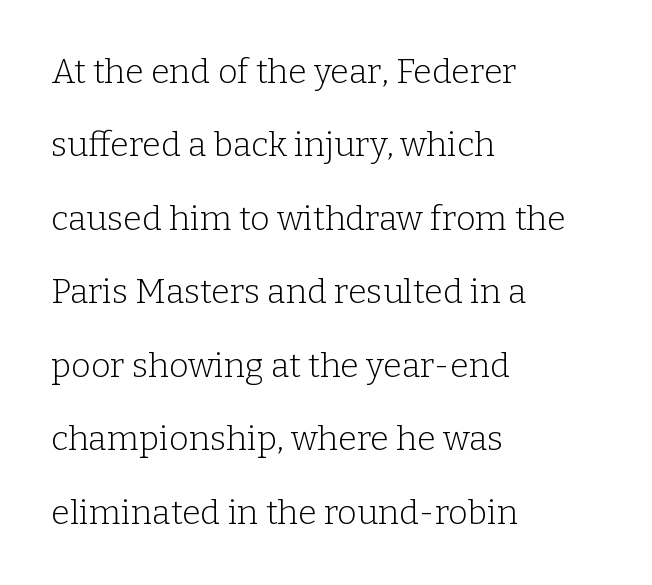
{"serif": "yes", "italic": "no", "bold": "no", "weight": "light", "width": "normal", "stroke_contrast": "low", "x_height": "medium", "monospaced": "no", "underline": "no", "align": "left", "line_spacing": "loose", "line_spacing_ratio": 2.16, "letter_spacing": "normal", "letter_spacing_em": 0.0, "glyph_px": 34}
